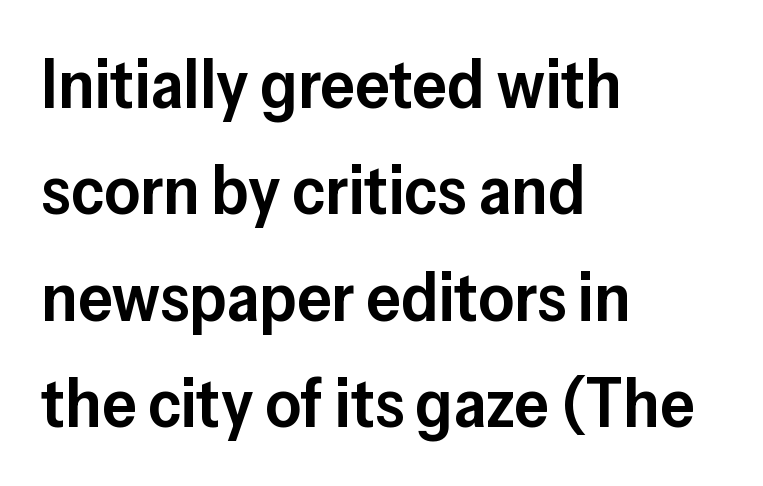
{"serif": "no", "italic": "no", "bold": "semi", "weight": "semibold", "width": "normal", "stroke_contrast": "low", "x_height": "medium", "monospaced": "no", "underline": "no", "align": "left", "line_spacing": "normal", "line_spacing_ratio": 1.54, "letter_spacing": "normal", "letter_spacing_em": 0.0, "glyph_px": 69}
